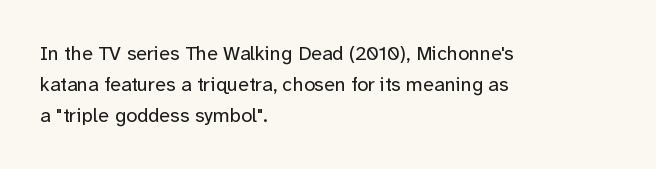
Unmarked baselines from the first word to the last. Between one letter and the next there's only the usual sliver of space. Left-aligned paragraph, ragged on the right. Compared with typical paragraphs, the rows here are spaced about the same. It's the straight-up-and-down kind of type.
